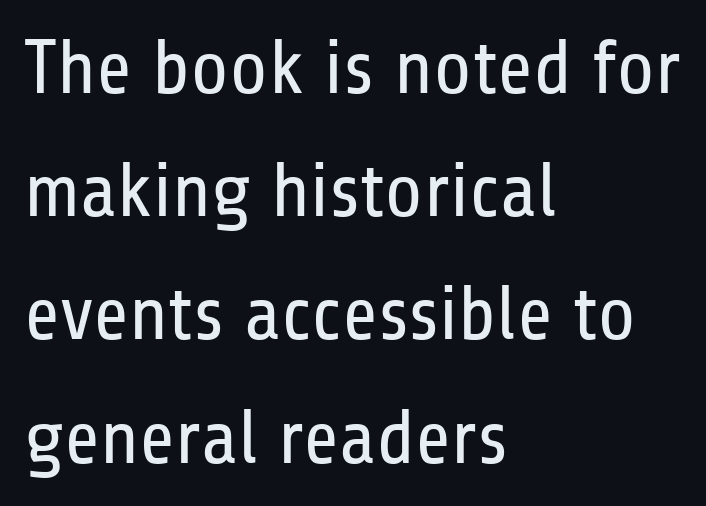
The image shows 77 px regular-weight, condensed sans-serif type, upright; set left-aligned, normal line spacing (1.6x), normal letter spacing, not underlined; low stroke contrast and a medium x-height.
